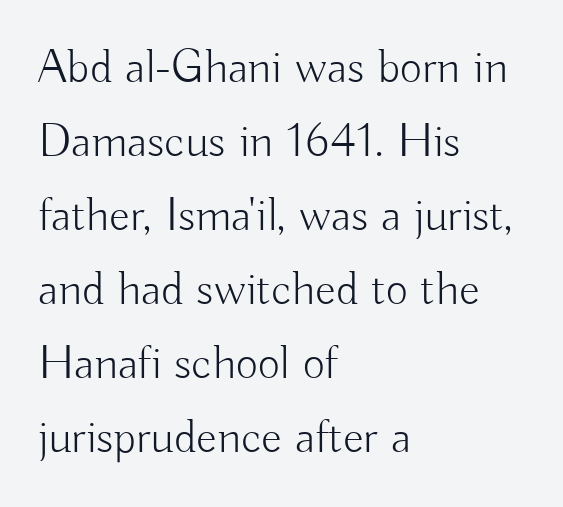
{"serif": "no", "italic": "no", "bold": "no", "weight": "light", "width": "normal", "stroke_contrast": "low", "x_height": "small", "monospaced": "no", "underline": "no", "align": "left", "line_spacing": "normal", "line_spacing_ratio": 1.54, "letter_spacing": "normal", "letter_spacing_em": 0.0, "glyph_px": 48}
